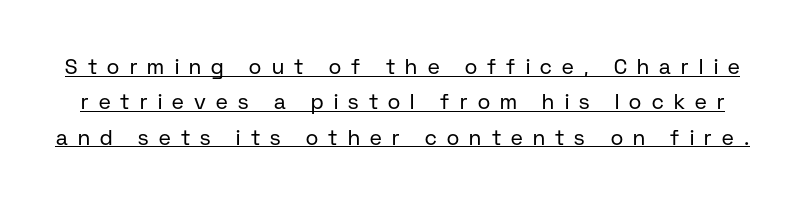
{"italic": "no", "bold": "no", "underline": "yes", "line_spacing": "normal", "line_spacing_ratio": 1.68, "letter_spacing": "wide", "letter_spacing_em": 0.49, "glyph_px": 21}
